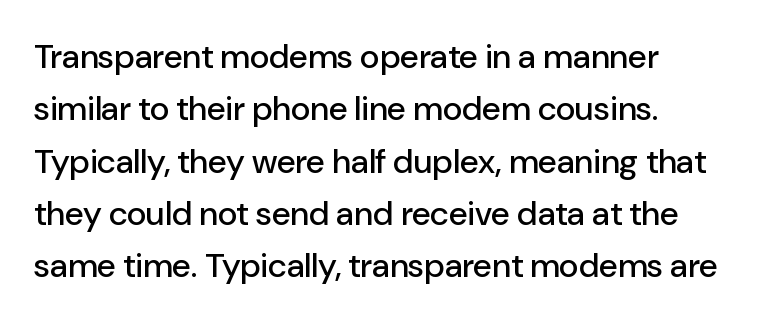
The image shows 34 px sans-serif type, upright; set left-aligned, normal line spacing (1.54x), normal letter spacing, not underlined; low stroke contrast and a medium x-height.
